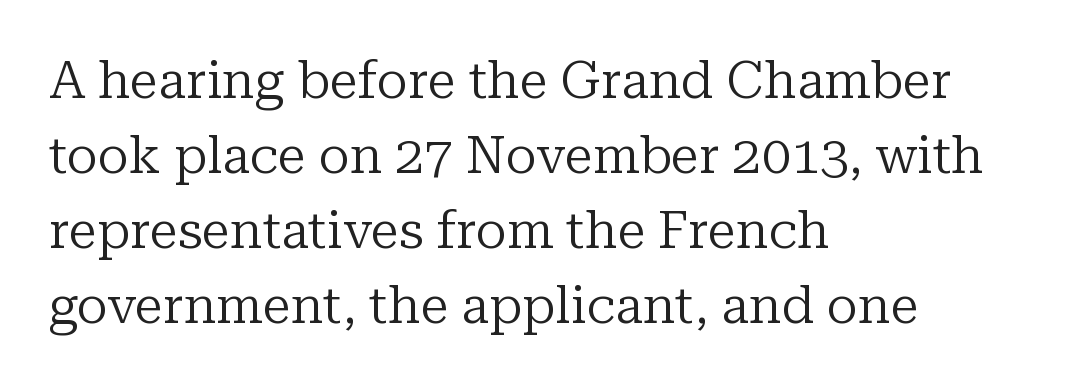
Q: Is the text bold? A: No.
Q: Is the text italic (slanted)? A: No, it is upright.
Q: Is the typeface a serif or a sans-serif typeface? A: Serif.
Q: Is the text underlined? A: No.
Q: How is the paragraph aligned? A: Left-aligned.
Q: Is the spacing between letters normal or unusually wide? A: Normal.
Q: Is the spacing between lines tight, normal or loose? A: Normal.
Q: Width (condensed, normal, or wide)? A: Normal.
Q: Stroke contrast? A: Low.
Q: x-height? A: Medium.
Q: Monospaced? A: No.
